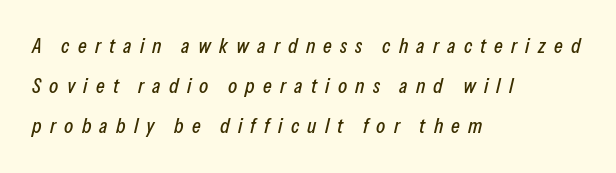
{"italic": "yes", "lean": "right", "slant_degrees": 13, "underline": "no", "align": "left", "line_spacing": "loose", "line_spacing_ratio": 1.91, "letter_spacing": "wide", "letter_spacing_em": 0.39, "glyph_px": 21}
